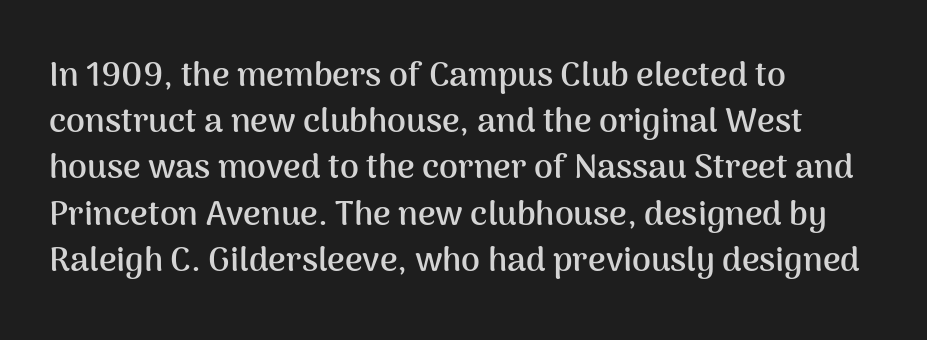
The image shows 34 px semibold sans-serif type, upright; set left-aligned, normal line spacing (1.36x), normal letter spacing, not underlined; medium stroke contrast and a medium x-height.
